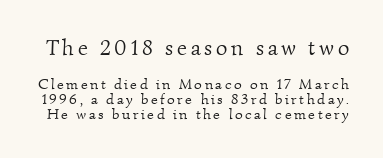
{"bold": "no", "underline": "no", "line_spacing": "tight", "line_spacing_ratio": 1.01, "larger_block": "first", "size_ratio": 1.47, "glyph_px": 22}
